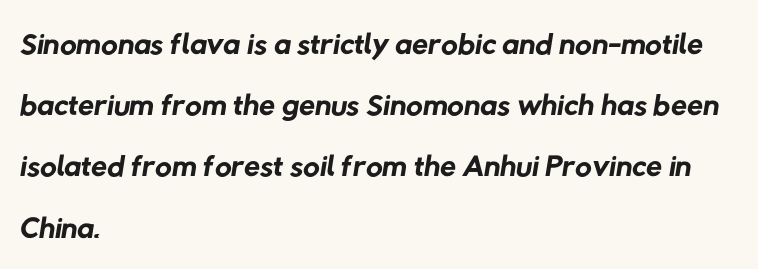
Q: Is the text bold? A: No.
Q: Is the typeface a serif or a sans-serif typeface? A: Sans-serif.
Q: Is the text underlined? A: No.
Q: How is the paragraph aligned? A: Left-aligned.
Q: Is the spacing between letters normal or unusually wide? A: Normal.
Q: Is the spacing between lines tight, normal or loose? A: Normal.
Q: Width (condensed, normal, or wide)? A: Normal.
Q: Stroke contrast? A: Low.
Q: x-height? A: Medium.
Q: Monospaced? A: No.
